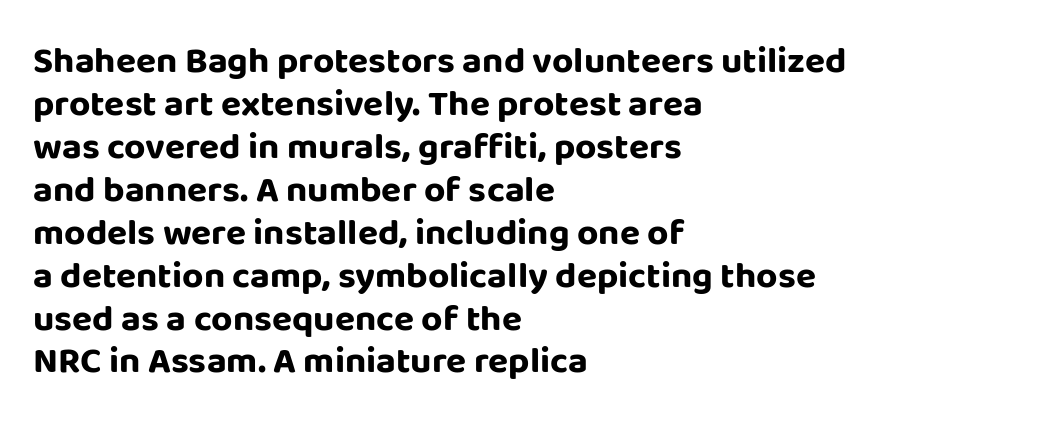
The image shows 37 px bold sans-serif type, upright; set left-aligned, line spacing 1.16x, normal letter spacing, not underlined; low stroke contrast and a large x-height.
